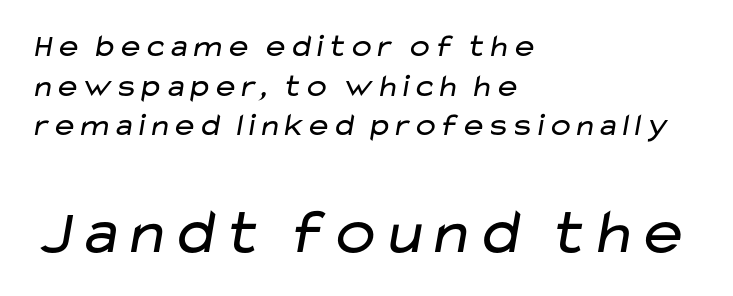
These two chunks differ in scale, with the bottom chunk taking the larger measure. Type style note: lacks serifs. Does the copy run flush right? No — it runs flush left. The string is rendered with underlining switched off. Is this a fixed-width face? No — the glyphs have proportional, varying widths. In terms of letterspacing, this is plain default setting.
